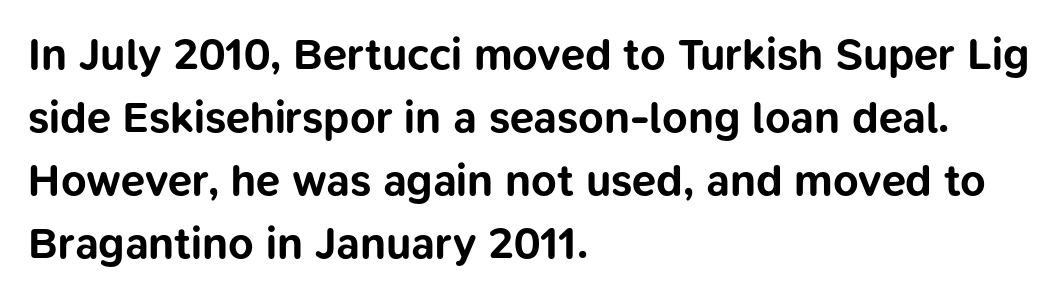
Q: Is the text bold? A: Yes.
Q: Is the text italic (slanted)? A: No, it is upright.
Q: Is the typeface a serif or a sans-serif typeface? A: Sans-serif.
Q: Is the text underlined? A: No.
Q: How is the paragraph aligned? A: Left-aligned.
Q: Is the spacing between letters normal or unusually wide? A: Normal.
Q: Is the spacing between lines tight, normal or loose? A: Normal.
Q: Width (condensed, normal, or wide)? A: Normal.
Q: Stroke contrast? A: Low.
Q: x-height? A: Medium.
Q: Monospaced? A: No.
